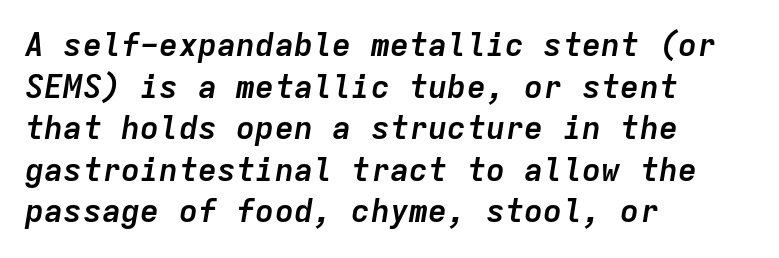
{"italic": "yes", "lean": "right", "slant_degrees": 9, "bold": "yes", "weight": "semibold", "width": "normal", "stroke_contrast": "low", "x_height": "medium", "monospaced": "yes", "underline": "no", "align": "left", "line_spacing": "normal", "line_spacing_ratio": 1.3, "letter_spacing": "normal", "letter_spacing_em": 0.0, "glyph_px": 32}
